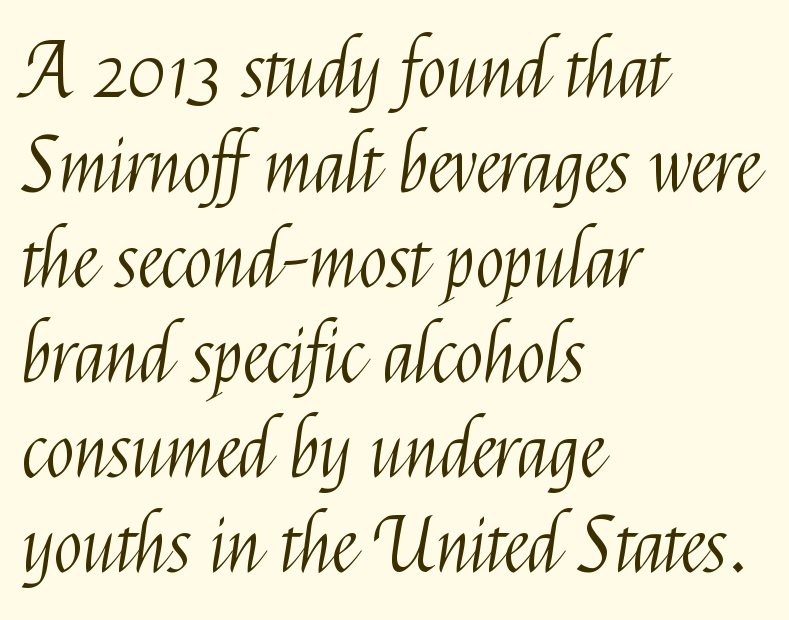
Reading down the column, the eye jumps a familiar distance to each next line. The letters carry no serifs — their stems end cleanly without finishing strokes. Looks like regular typesetting: each glyph gets only the width it needs. Glance below the letters and you will spot only blank space. The font is comparable to plain body text, perhaps lighter. Compared with a centered layout, this one pins lines to the left instead.
